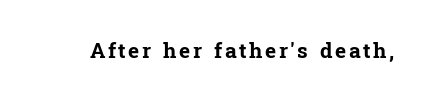
Q: Is the text bold? A: Yes.
Q: Is the text italic (slanted)? A: No, it is upright.
Q: Is the text underlined? A: No.
